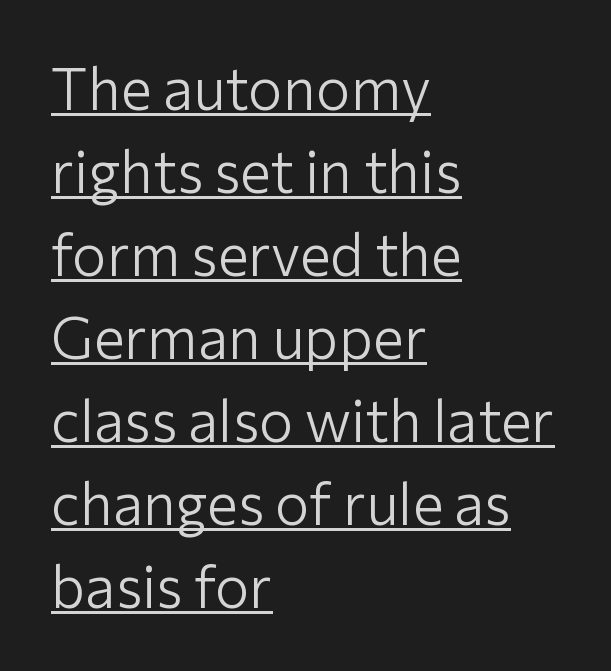
{"serif": "no", "italic": "no", "bold": "no", "weight": "light", "width": "normal", "stroke_contrast": "low", "x_height": "medium", "monospaced": "no", "underline": "yes", "align": "left", "line_spacing": "normal", "line_spacing_ratio": 1.43, "letter_spacing": "normal", "letter_spacing_em": 0.0, "glyph_px": 58}
